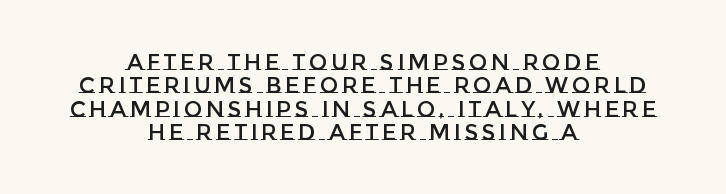
Q: Is the text italic (slanted)? A: No, it is upright.
Q: Is the text underlined? A: No.
Q: How is the paragraph aligned? A: Centered.
Q: Is the spacing between lines tight, normal or loose? A: Tight.
